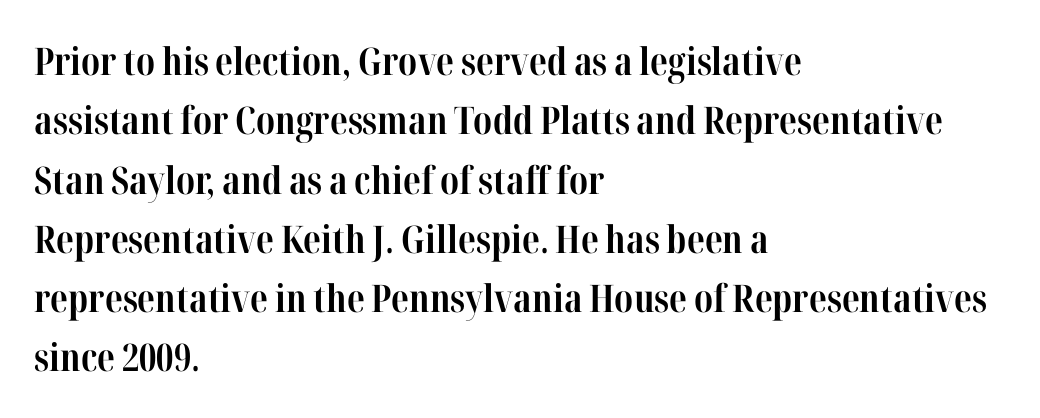
The rendering uses natural spacing where letterforms have individual widths. In terms of letterform style, serifs are clearly present. Words float on clear page, feet unadorned. Compared with an ordinary text face, these strokes are far heavier — a full bold.
